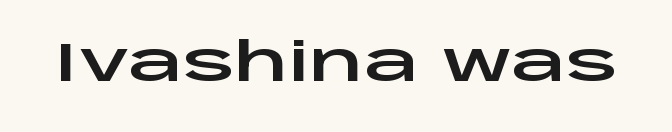
{"serif": "no", "italic": "no", "width": "wide", "stroke_contrast": "low", "x_height": "large", "monospaced": "no", "underline": "no", "letter_spacing": "normal", "letter_spacing_em": 0.0, "glyph_px": 54}
